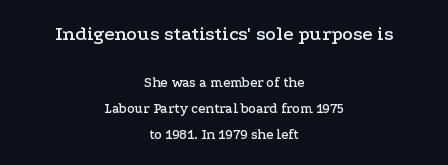
Q: Is the text italic (slanted)? A: No, it is upright.
Q: Is the text underlined? A: No.
Q: How is the paragraph aligned? A: Centered.
Q: Is the spacing between letters normal or unusually wide? A: Normal.
Q: Which block of text is set in a larger size, the first (top) or the second (bottom)? A: The first (top) one.
